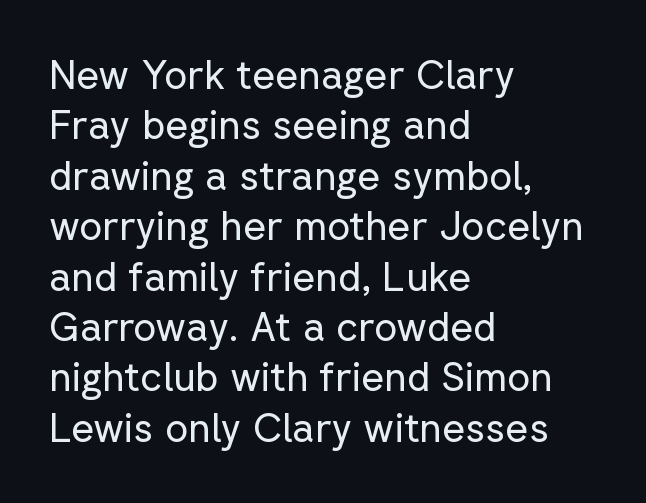
This sample has the flowing, uneven cadence of proportional lettering. You can tell from the bare stems that sans-serif type was used. The space beneath each line is pristine and unruled. Every character sits straight up, as roman type does. In terms of leading, this rendering sits right in the middle.
